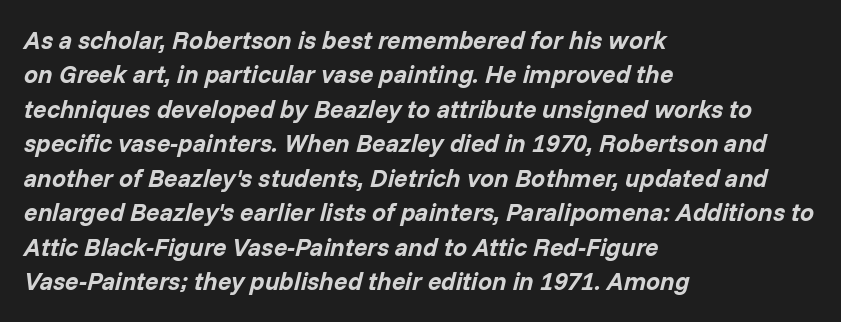
Q: Is the text bold? A: Yes.
Q: Is the text italic (slanted)? A: Yes, it leans right by about 14 degrees.
Q: Is the text underlined? A: No.
Q: How is the paragraph aligned? A: Left-aligned.
Q: Is the spacing between letters normal or unusually wide? A: Normal.
Q: Is the spacing between lines tight, normal or loose? A: Normal.
